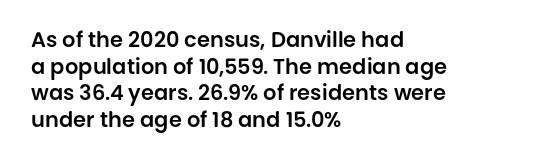
The image shows 21 px text type, upright; set left-aligned, normal line spacing (1.27x), normal letter spacing, not underlined.
